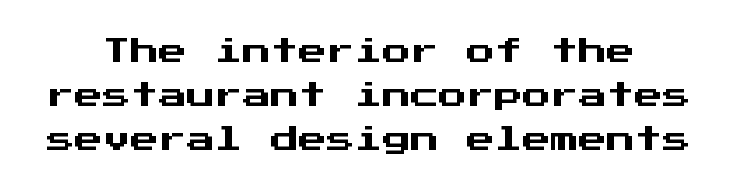
{"serif": "no", "italic": "no", "width": "normal", "stroke_contrast": "medium", "x_height": "medium", "monospaced": "yes", "underline": "no", "line_spacing": "normal", "line_spacing_ratio": 1.58, "letter_spacing": "normal", "letter_spacing_em": 0.0, "glyph_px": 28}
